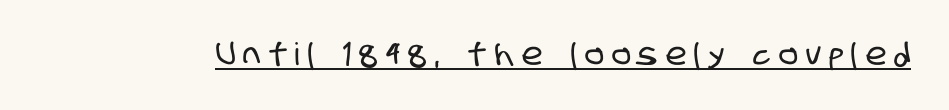
{"serif": "no", "width": "condensed", "stroke_contrast": "low", "x_height": "large", "monospaced": "no", "underline": "yes", "letter_spacing": "wide", "letter_spacing_em": 0.27, "glyph_px": 31}
